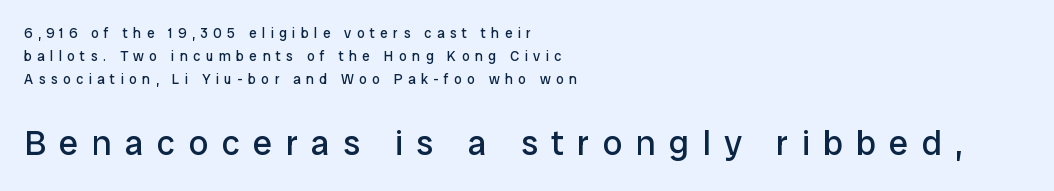
This rendering widens character spacing well past its baseline value. A student would notice the bottom passage is typeset larger than what precedes it. Do the characters align in a grid? No, the font is proportional. Vertical spacing — default. The font sits on the lighter half of the weight spectrum, regular included.
